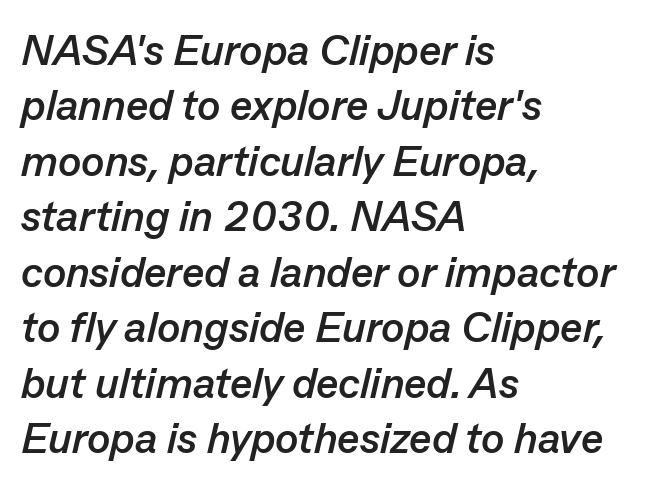
The image shows 43 px semibold type, italic (leaning right); set left-aligned, normal line spacing (1.29x), normal letter spacing, not underlined; low stroke contrast and a medium x-height.
